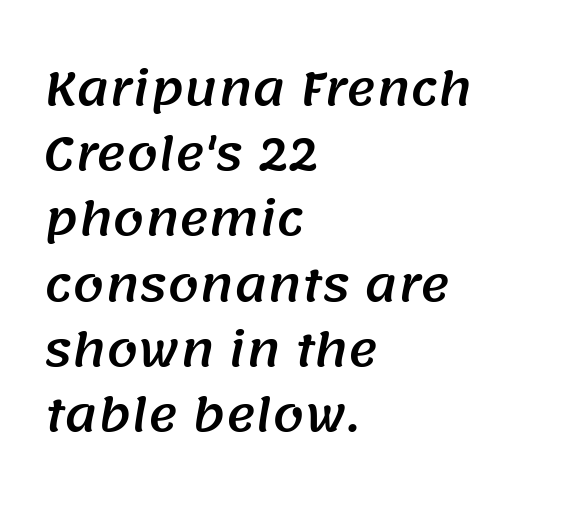
The image shows 45 px sans-serif type; set left-aligned, normal line spacing (1.45x), normal letter spacing, not underlined; medium stroke contrast and a large x-height.
